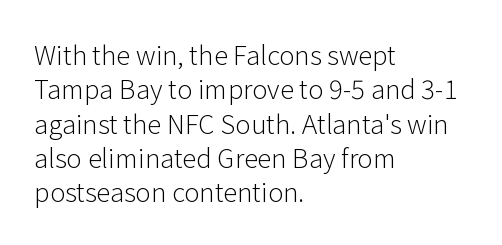
{"italic": "no", "bold": "no", "underline": "no", "align": "left", "line_spacing": "normal", "line_spacing_ratio": 1.32, "letter_spacing": "normal", "letter_spacing_em": 0.0, "glyph_px": 26}
